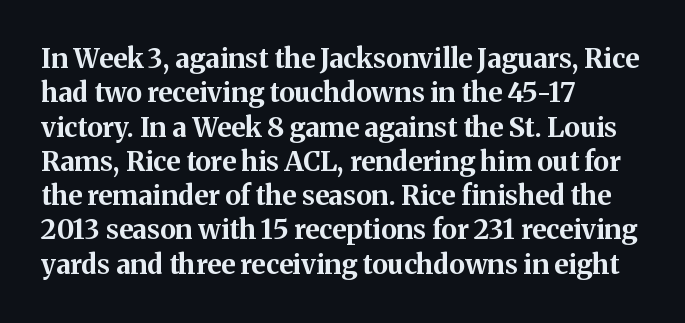
The image shows 27 px bold type, upright; set left-aligned, normal line spacing (1.27x), normal letter spacing, not underlined.
